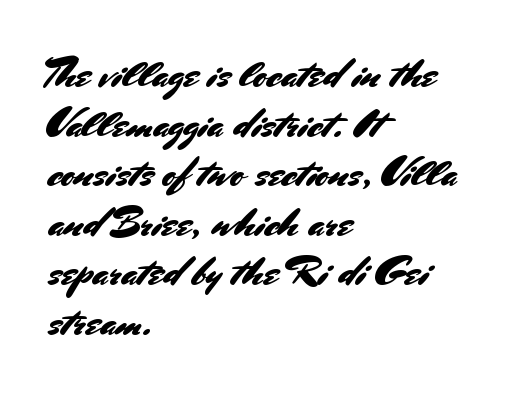
The image shows 41 px sans-serif type; set left-aligned, line spacing 1.21x, normal letter spacing, not underlined; medium stroke contrast and a small x-height.
